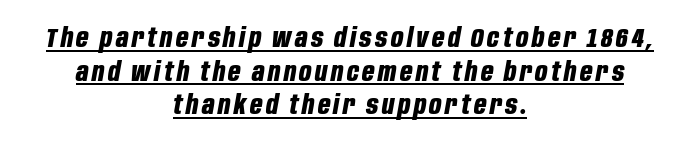
This sample is center-justified, so both line endings float freely. Its strokes are broad and dark, the hallmark of bold type. Each new line begins a customary step beneath the previous one. The specimen reads as italic at a glance. This sample carries an underscore along the baseline area.
